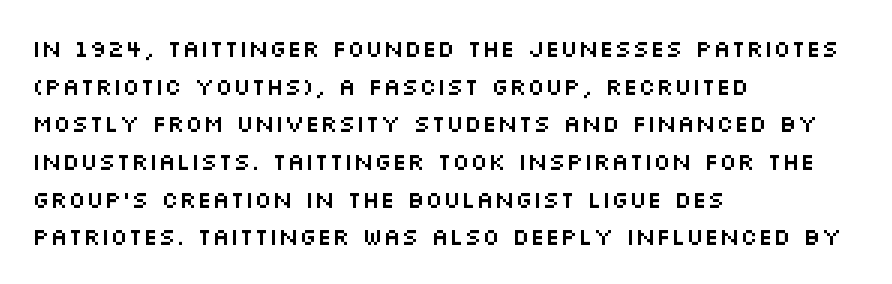
Students, observe: this is what conventionally led text looks like. When letters stand straight like this, we call the style roman or upright. Horizontally, the lines are justified to the leading edge only. The type is set solid horizontally, with unmodified tracking. The baseline area is clear.
